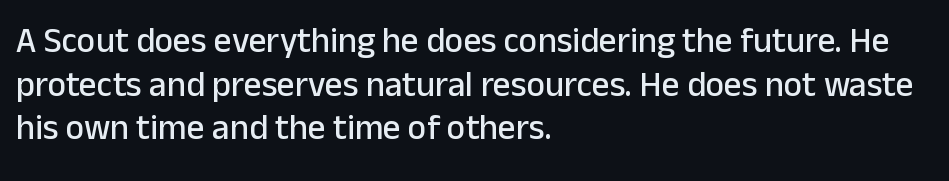
Q: Is the text italic (slanted)? A: No, it is upright.
Q: Is the typeface a serif or a sans-serif typeface? A: Sans-serif.
Q: Is the text underlined? A: No.
Q: How is the paragraph aligned? A: Left-aligned.
Q: Is the spacing between letters normal or unusually wide? A: Normal.
Q: Is the spacing between lines tight, normal or loose? A: Normal.
Q: Width (condensed, normal, or wide)? A: Normal.
Q: Stroke contrast? A: Low.
Q: x-height? A: Medium.
Q: Monospaced? A: No.
